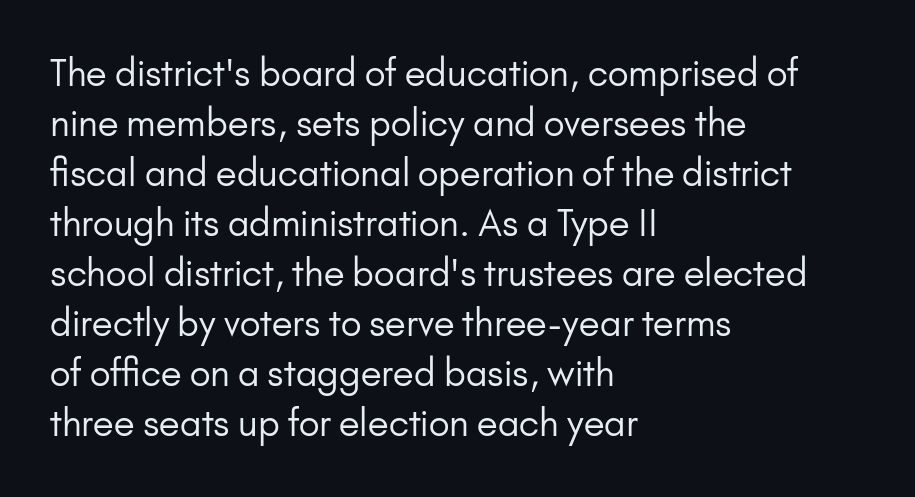
Each letter's strokes conclude bluntly, with no projecting serifs. Every stem runs plumb, perpendicular to the baseline. These lines stack with their left ends in a neat column. Letter spacing: default. The cut favours lightness, reaching ordinary text weight at its darkest. A typesetter would call this proportional, since set widths differ per character.
